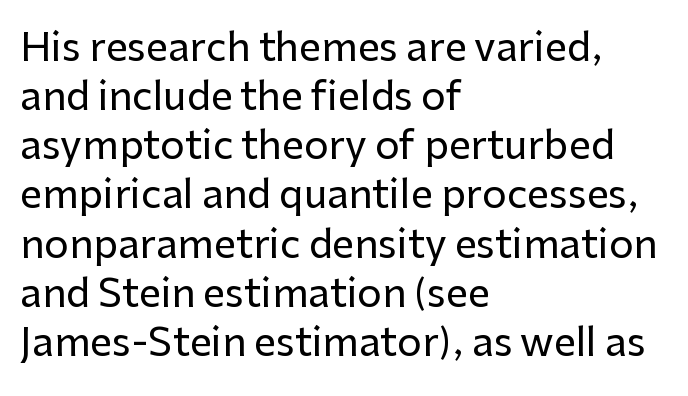
You could call the tracking neutral — neither tight nor loose. The area under the type is left untouched. Do the characters align in a grid? No, the font is proportional. In terms of letterform style, serifs are entirely absent. Left-aligned paragraph, ragged on the right.
